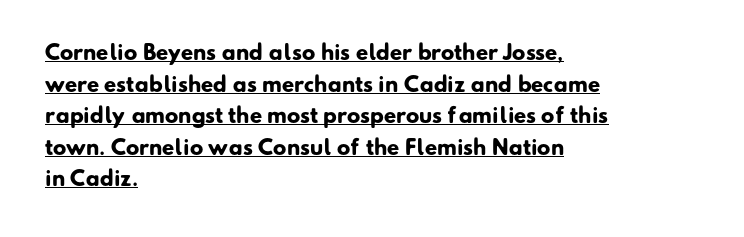
The paragraph shown leans on its left margin. Notice how descenders clear the ascenders below comfortably — that's standard leading. Strokes here are thick enough to call this a true bold. Emphasis is given by a line drawn under the lettering. Characters follow at the spacing the type designer built in.
